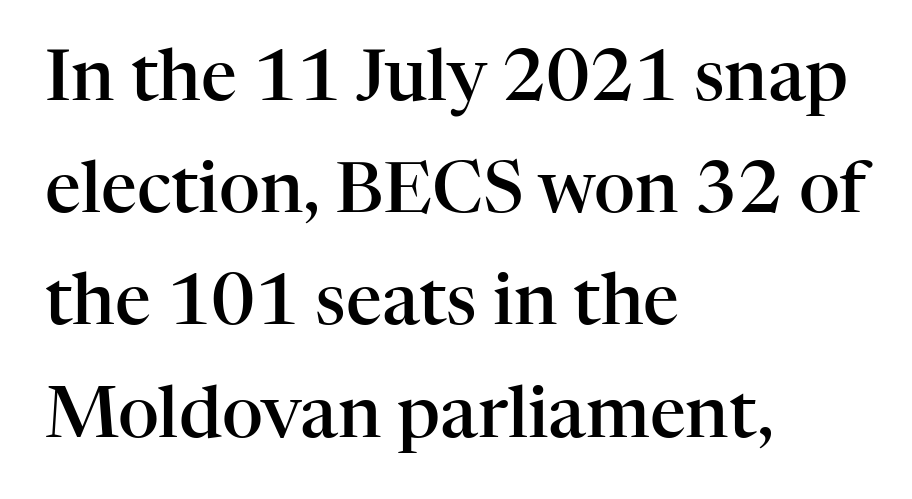
The image shows 71 px semibold serif type, upright; set left-aligned, normal line spacing (1.58x), normal letter spacing, not underlined; high stroke contrast and a medium x-height.
